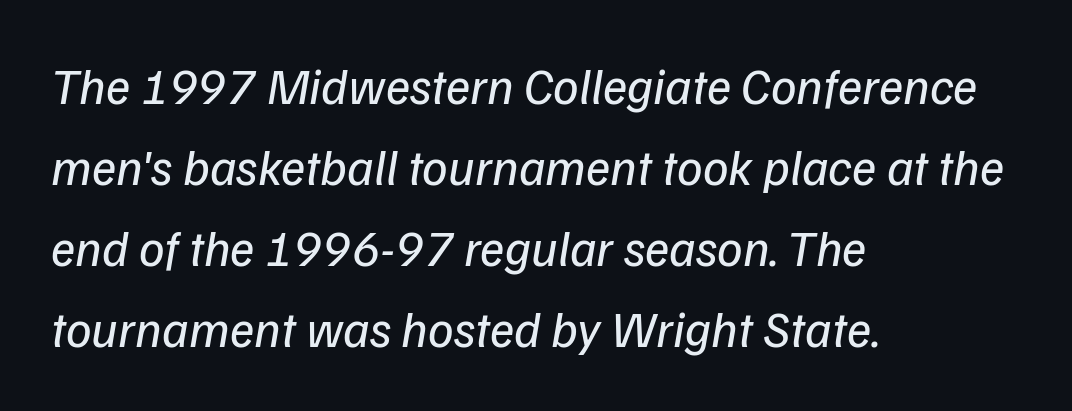
{"serif": "no", "bold": "no", "weight": "regular", "width": "normal", "stroke_contrast": "low", "x_height": "medium", "monospaced": "no", "underline": "no", "align": "left", "line_spacing": "normal", "line_spacing_ratio": 1.59, "letter_spacing": "normal", "letter_spacing_em": 0.0, "glyph_px": 51}
